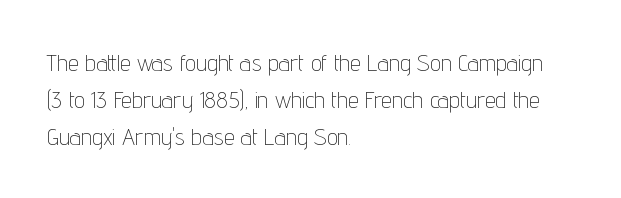
{"italic": "no", "bold": "no", "underline": "no", "align": "left", "line_spacing": "normal", "line_spacing_ratio": 1.54, "letter_spacing": "normal", "letter_spacing_em": 0.0, "glyph_px": 24}
